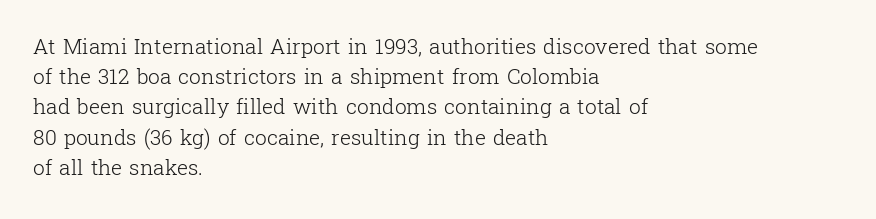
{"italic": "no", "bold": "no", "underline": "no", "align": "left", "line_spacing": "normal", "line_spacing_ratio": 1.44, "letter_spacing": "normal", "letter_spacing_em": 0.0, "glyph_px": 21}
